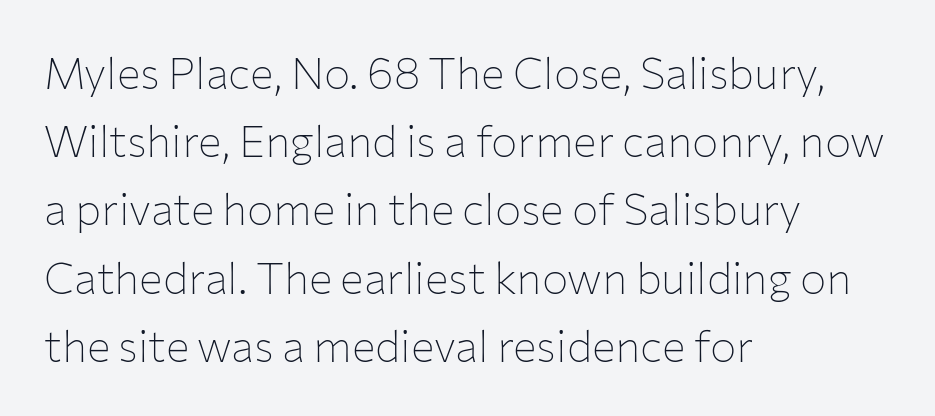
The image shows 44 px thin sans-serif type, upright; set left-aligned, normal line spacing (1.55x), normal letter spacing, not underlined; low stroke contrast and a medium x-height.
